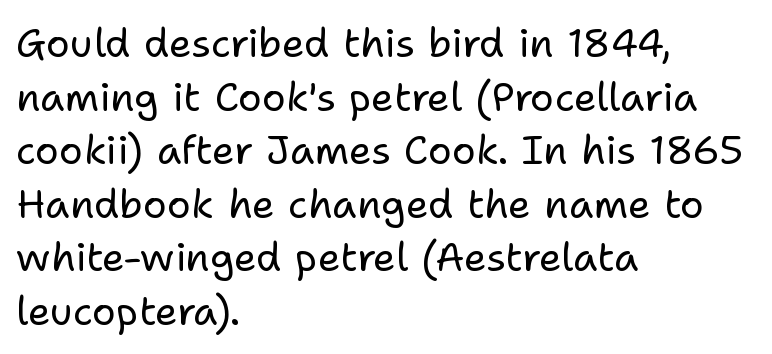
Q: Is the text bold? A: No.
Q: Is the text italic (slanted)? A: No, it is upright.
Q: Is the typeface a serif or a sans-serif typeface? A: Sans-serif.
Q: Is the text underlined? A: No.
Q: How is the paragraph aligned? A: Left-aligned.
Q: Is the spacing between letters normal or unusually wide? A: Normal.
Q: Is the spacing between lines tight, normal or loose? A: Normal.
Q: Width (condensed, normal, or wide)? A: Normal.
Q: Stroke contrast? A: Low.
Q: x-height? A: Medium.
Q: Monospaced? A: No.
